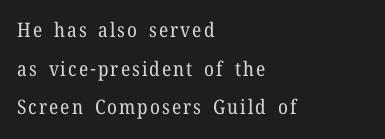
{"italic": "no", "bold": "no", "underline": "no", "align": "left", "line_spacing": "loose", "line_spacing_ratio": 1.93, "glyph_px": 20}
